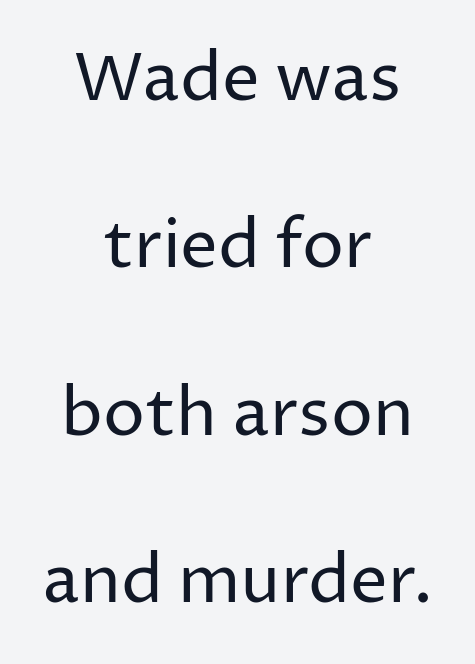
Tall strokes in this sample are plumb rather than angled. Is there much room between lines? Yes — plenty of vertical air separates them. A sans-serif font was chosen for this passage. You could not count columns in this text — the font is proportionally spaced.
